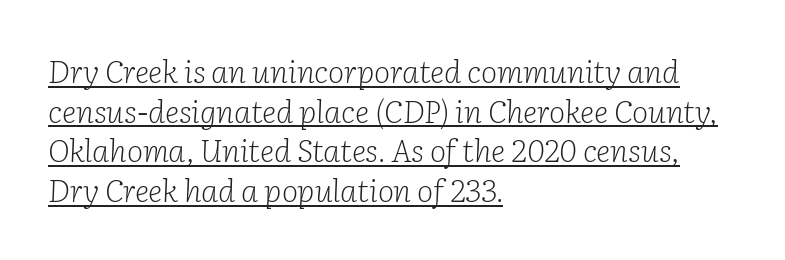
{"serif": "yes", "italic": "yes", "lean": "right", "slant_degrees": 2, "bold": "no", "weight": "light", "width": "normal", "stroke_contrast": "low", "x_height": "medium", "monospaced": "no", "underline": "yes", "align": "left", "line_spacing": "normal", "line_spacing_ratio": 1.28, "letter_spacing": "normal", "letter_spacing_em": 0.0, "glyph_px": 31}
